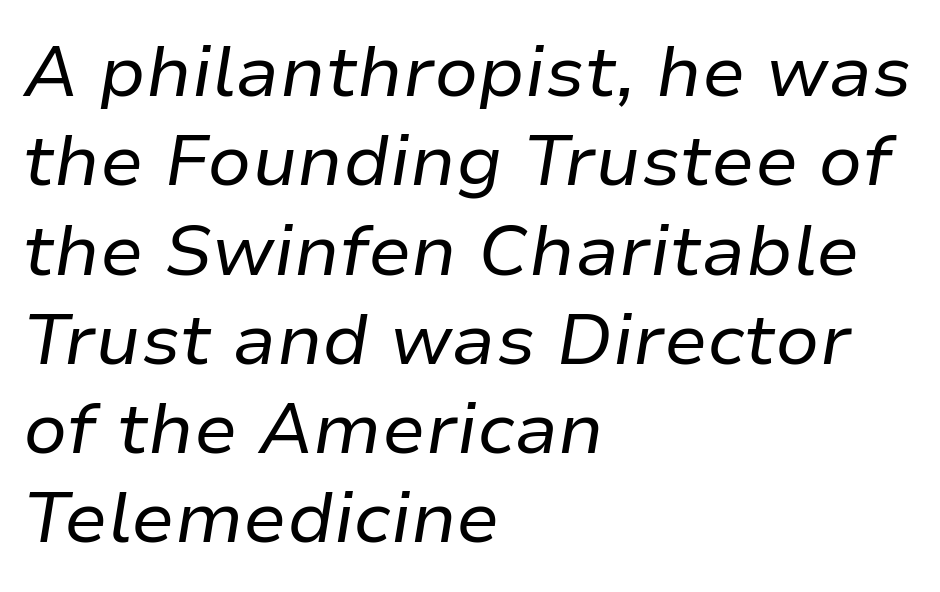
Q: Is the text bold? A: No.
Q: Is the text italic (slanted)? A: Yes, it leans right by about 9 degrees.
Q: Is the text underlined? A: No.
Q: How is the paragraph aligned? A: Left-aligned.
Q: Is the spacing between letters normal or unusually wide? A: Normal.
Q: Width (condensed, normal, or wide)? A: Normal.
Q: Stroke contrast? A: Low.
Q: x-height? A: Medium.
Q: Monospaced? A: No.
